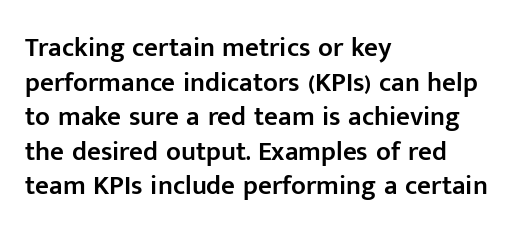
The image shows 27 px text type, upright; set left-aligned, normal line spacing (1.28x), normal letter spacing, not underlined.
